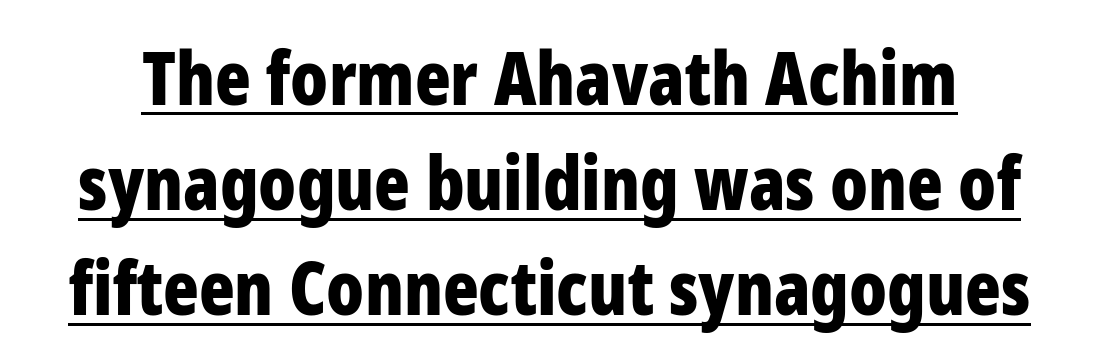
{"serif": "no", "italic": "no", "bold": "yes", "weight": "bold", "width": "condensed", "stroke_contrast": "low", "x_height": "medium", "monospaced": "no", "underline": "yes", "line_spacing": "normal", "line_spacing_ratio": 1.42, "letter_spacing": "normal", "letter_spacing_em": 0.0, "glyph_px": 74}
